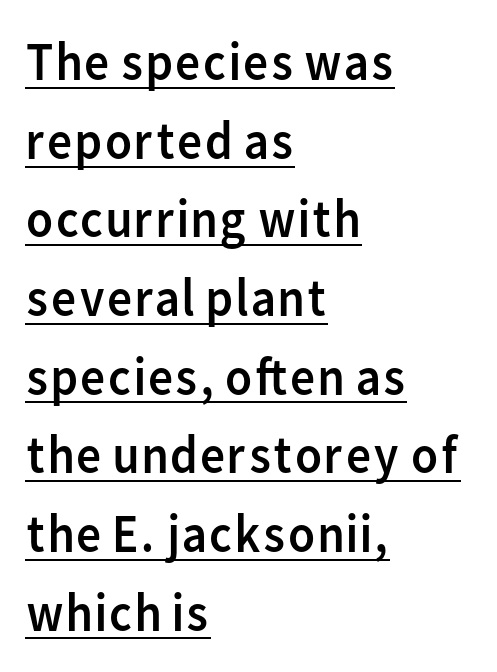
Q: Is the text bold? A: No.
Q: Is the text italic (slanted)? A: No, it is upright.
Q: Is the typeface a serif or a sans-serif typeface? A: Sans-serif.
Q: Is the text underlined? A: Yes.
Q: How is the paragraph aligned? A: Left-aligned.
Q: Is the spacing between letters normal or unusually wide? A: Normal.
Q: Is the spacing between lines tight, normal or loose? A: Normal.
Q: Width (condensed, normal, or wide)? A: Normal.
Q: Stroke contrast? A: Low.
Q: x-height? A: Medium.
Q: Monospaced? A: No.
